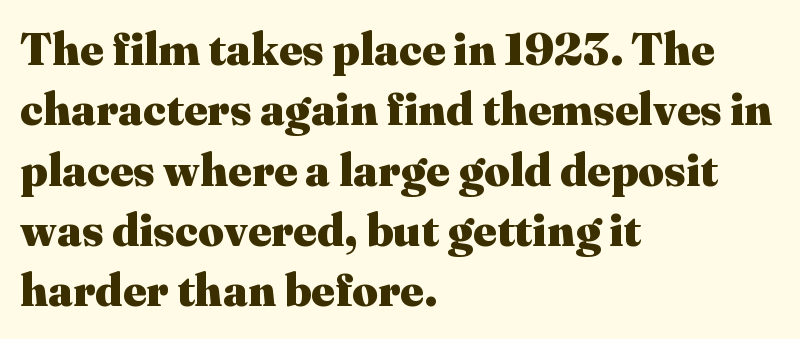
The image shows 45 px heavy serif type, upright; set left-aligned, normal line spacing (1.34x), normal letter spacing, not underlined; medium stroke contrast and a medium x-height.
